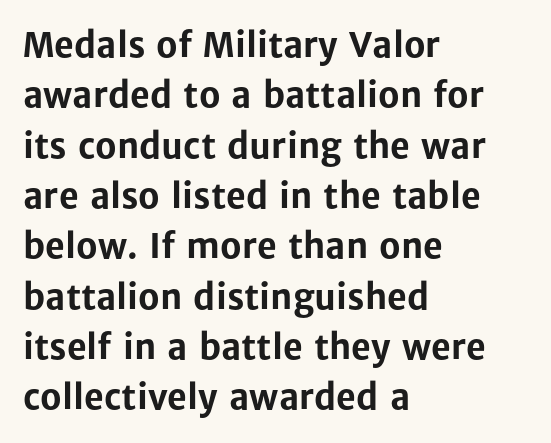
Q: Is the text bold? A: Yes.
Q: Is the text italic (slanted)? A: No, it is upright.
Q: Is the typeface a serif or a sans-serif typeface? A: Sans-serif.
Q: Is the text underlined? A: No.
Q: How is the paragraph aligned? A: Left-aligned.
Q: Is the spacing between letters normal or unusually wide? A: Normal.
Q: Is the spacing between lines tight, normal or loose? A: Normal.
Q: Width (condensed, normal, or wide)? A: Normal.
Q: Stroke contrast? A: Low.
Q: x-height? A: Medium.
Q: Monospaced? A: No.
